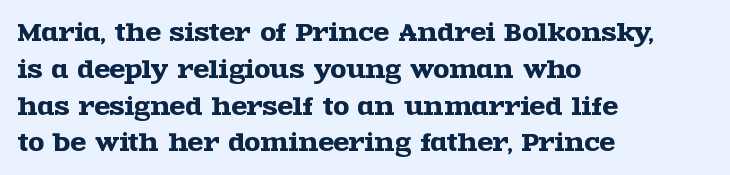
Every character sits straight up, as roman type does. Where is the straight margin? On the left. The rendering uses a moderate line-height, typical for paragraphs. Just letters on the line, the space beneath them empty. Compared with typical body copy, the letter spacing here is the same.
